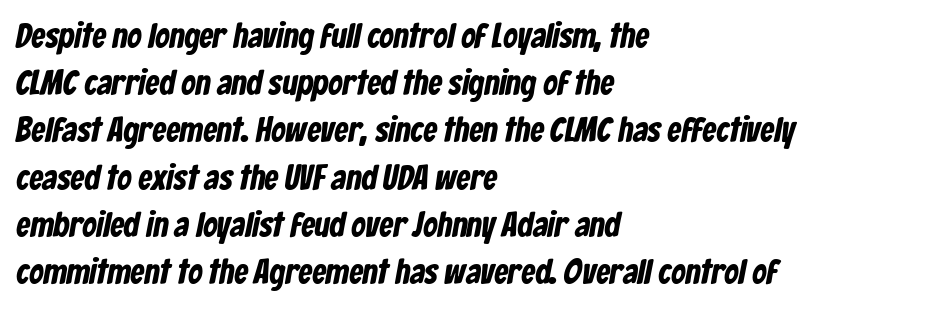
Line spacing here is normal. Casual observation: everything's shoved over to the left. Think of a printed novel: that variable character pitch is what you see here. No extra tracking has been applied to these lines.
